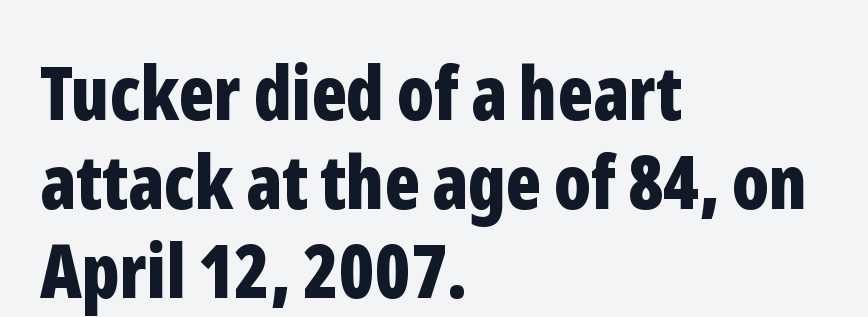
The image shows 74 px bold, condensed sans-serif type, upright; set left-aligned, line spacing 1.2x, normal letter spacing, not underlined; low stroke contrast and a medium x-height.
